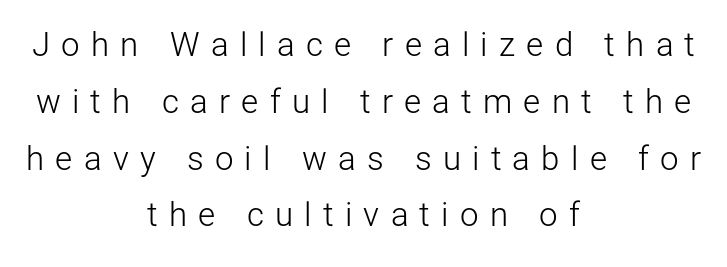
{"serif": "no", "italic": "no", "bold": "no", "weight": "light", "width": "normal", "stroke_contrast": "low", "x_height": "medium", "monospaced": "no", "underline": "no", "align": "center", "line_spacing_ratio": 1.72, "letter_spacing": "wide", "letter_spacing_em": 0.34, "glyph_px": 33}
